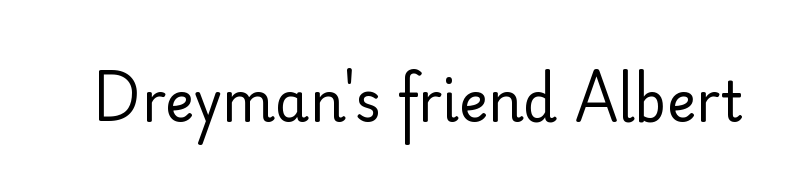
Vertical stems look standard width or narrower in stroke. The string is rendered with underlining switched off. Default kerning and tracking; the words read as compact shapes. Vertical strokes here are truly vertical. Is this a fixed-width face? No — the glyphs have proportional, varying widths.
